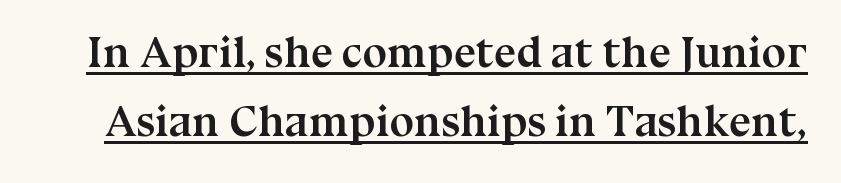
{"serif": "yes", "italic": "no", "bold": "yes", "weight": "semibold", "width": "normal", "stroke_contrast": "medium", "x_height": "medium", "monospaced": "no", "underline": "yes", "line_spacing": "normal", "line_spacing_ratio": 1.57, "letter_spacing": "normal", "letter_spacing_em": 0.0, "glyph_px": 44}
